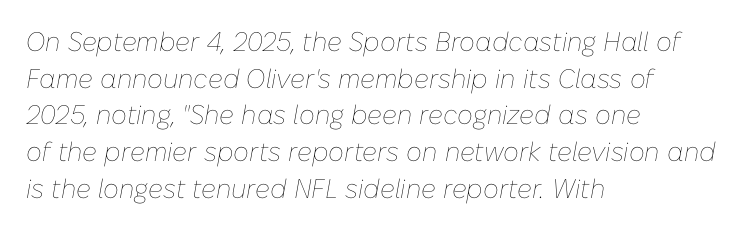
{"italic": "yes", "lean": "right", "slant_degrees": 10, "bold": "no", "underline": "no", "align": "left", "line_spacing": "normal", "line_spacing_ratio": 1.36, "letter_spacing": "normal", "letter_spacing_em": 0.0, "glyph_px": 27}
